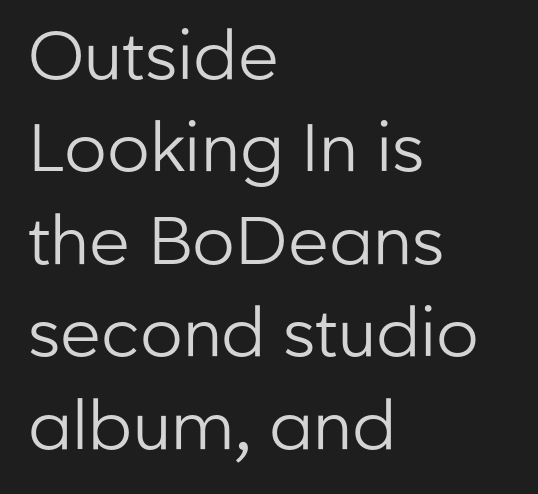
The image shows 67 px regular-weight sans-serif type, upright; set left-aligned, normal line spacing (1.38x), normal letter spacing, not underlined; low stroke contrast and a medium x-height.
